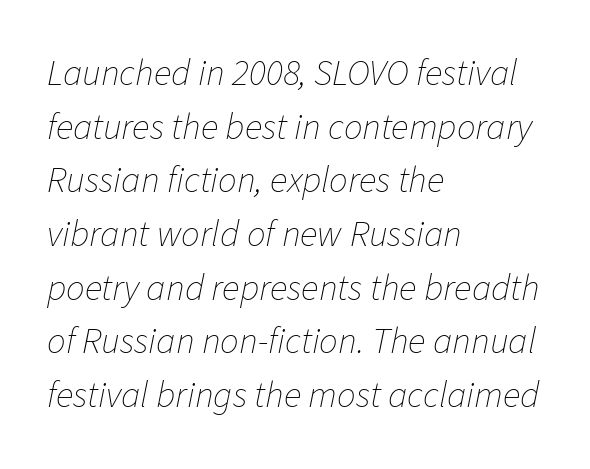
{"italic": "yes", "lean": "right", "slant_degrees": 11, "bold": "no", "weight": "thin", "width": "normal", "stroke_contrast": "low", "x_height": "medium", "monospaced": "no", "underline": "no", "align": "left", "line_spacing": "normal", "line_spacing_ratio": 1.45, "letter_spacing": "normal", "letter_spacing_em": 0.0, "glyph_px": 37}
